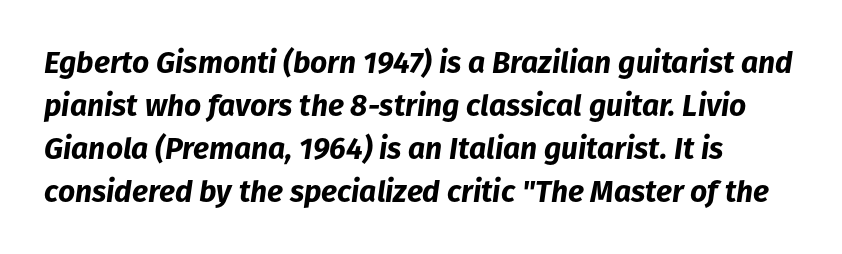
Q: Is the text bold? A: Yes.
Q: Is the text italic (slanted)? A: Yes, it leans right by about 8 degrees.
Q: Is the text underlined? A: No.
Q: Is the spacing between letters normal or unusually wide? A: Normal.
Q: Is the spacing between lines tight, normal or loose? A: Normal.
Q: Width (condensed, normal, or wide)? A: Normal.
Q: Stroke contrast? A: Low.
Q: x-height? A: Medium.
Q: Monospaced? A: No.
